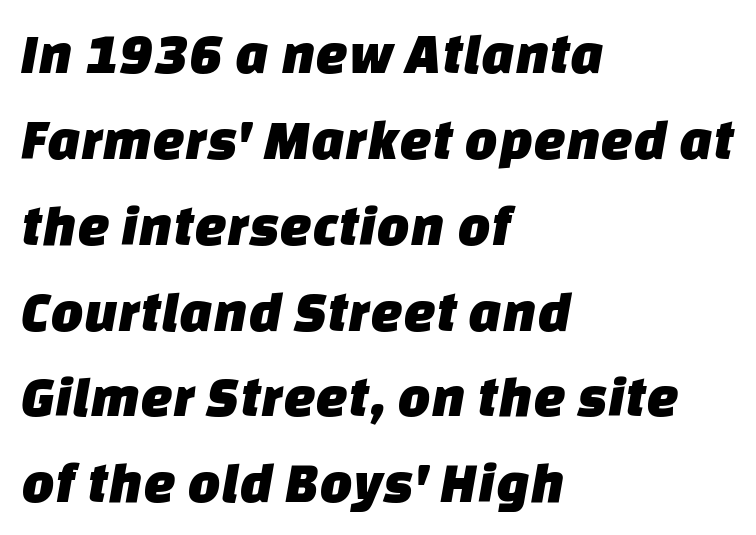
{"serif": "no", "width": "normal", "stroke_contrast": "low", "x_height": "large", "monospaced": "no", "underline": "no", "align": "left", "line_spacing": "normal", "line_spacing_ratio": 1.48, "letter_spacing": "normal", "letter_spacing_em": 0.0, "glyph_px": 58}
